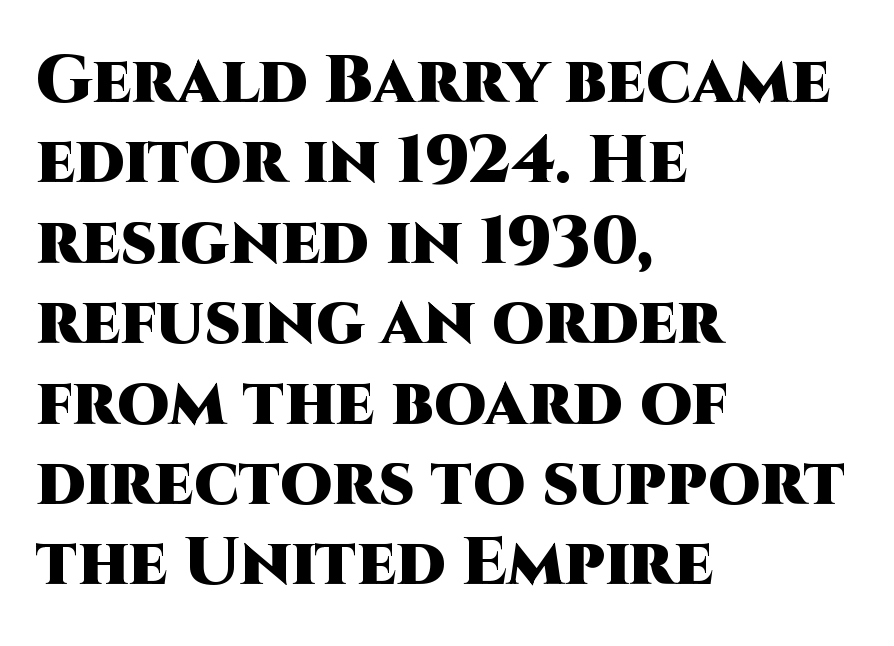
Italic? Not at all — the glyphs are vertical. The letters advance in unequal steps, a hallmark of proportional type. The ragged edge is on the right, which tells us the setting is flush left. Characters follow at the spacing the type designer built in. Unmarked baselines from the first word to the last. Observe the absence of serifs on each vertical stroke in this sample.
